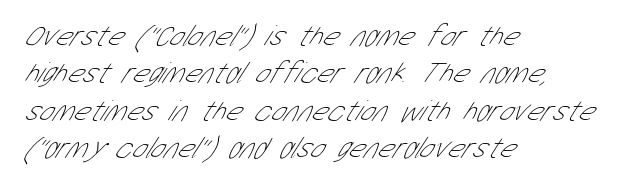
Q: Is the text bold? A: No.
Q: Is the typeface a serif or a sans-serif typeface? A: Sans-serif.
Q: Is the text underlined? A: No.
Q: How is the paragraph aligned? A: Left-aligned.
Q: Is the spacing between letters normal or unusually wide? A: Normal.
Q: Is the spacing between lines tight, normal or loose? A: Normal.
Q: Width (condensed, normal, or wide)? A: Condensed.
Q: Stroke contrast? A: Low.
Q: x-height? A: Medium.
Q: Monospaced? A: No.
